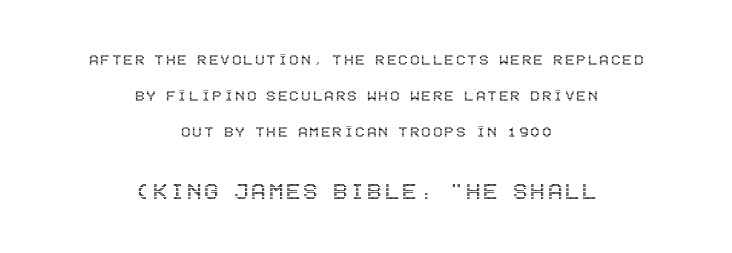
Tall strokes in this sample are plumb rather than angled. Horizontally, the lines are justified to the midpoint only. In this sample the second text group is rendered at the bigger scale. Underlining? Definitely not there. Horizontal bands of white between lines are thick stripes.
